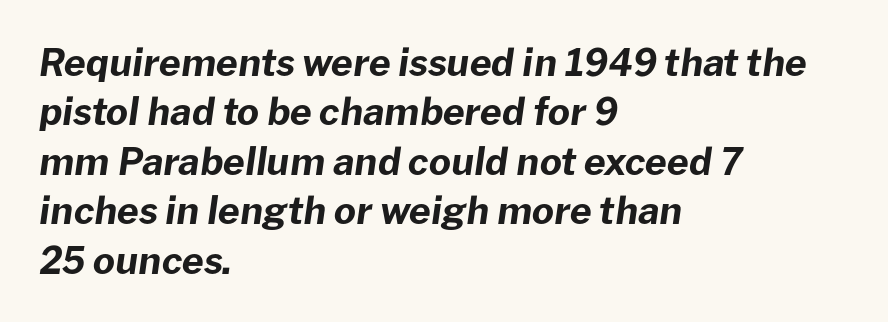
Standard letterfit; no display-style spreading of the glyphs. The lettering tilts uniformly, giving the passage an italic look. Normally led — the rows are evenly, conventionally spaced. A clean baseline with only descenders dipping below it.
